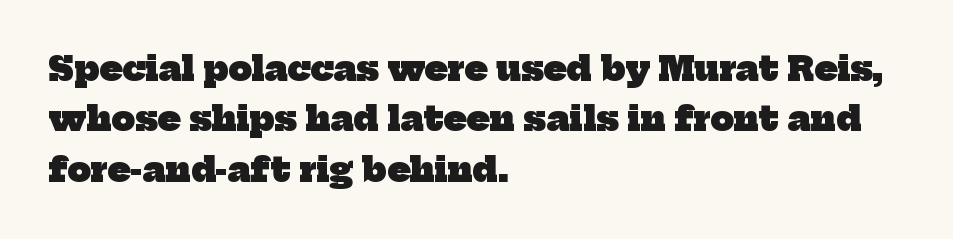
Q: Is the text bold? A: Yes.
Q: Is the typeface a serif or a sans-serif typeface? A: Serif.
Q: Is the text underlined? A: No.
Q: How is the paragraph aligned? A: Left-aligned.
Q: Is the spacing between letters normal or unusually wide? A: Normal.
Q: Is the spacing between lines tight, normal or loose? A: Normal.
Q: Width (condensed, normal, or wide)? A: Normal.
Q: Stroke contrast? A: Low.
Q: x-height? A: Medium.
Q: Monospaced? A: No.
